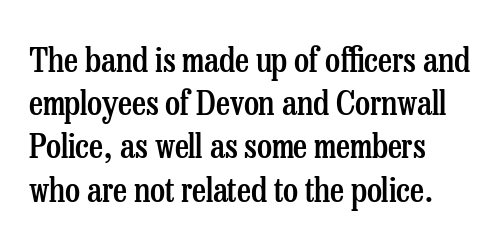
{"serif": "yes", "italic": "no", "bold": "semi", "weight": "semibold", "width": "condensed", "stroke_contrast": "low", "x_height": "medium", "monospaced": "no", "underline": "no", "align": "left", "line_spacing": "normal", "line_spacing_ratio": 1.27, "letter_spacing": "normal", "letter_spacing_em": 0.0, "glyph_px": 34}
